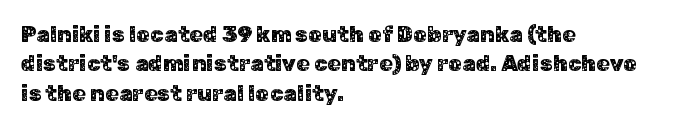
{"italic": "no", "underline": "no", "align": "left", "line_spacing": "normal", "line_spacing_ratio": 1.34, "letter_spacing": "normal", "letter_spacing_em": 0.0, "glyph_px": 22}
